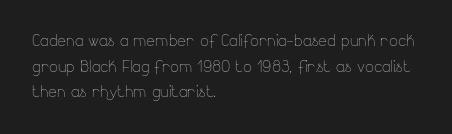
The image shows 21 px text type, upright; set left-aligned, line spacing 1.22x, normal letter spacing, not underlined.
